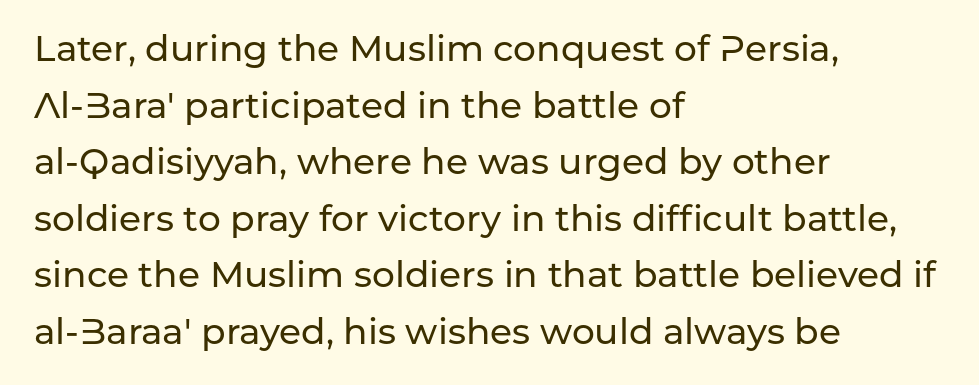
{"serif": "no", "italic": "no", "width": "normal", "stroke_contrast": "low", "x_height": "medium", "monospaced": "no", "underline": "no", "align": "left", "line_spacing": "normal", "line_spacing_ratio": 1.57, "letter_spacing": "normal", "letter_spacing_em": 0.0, "glyph_px": 36}
